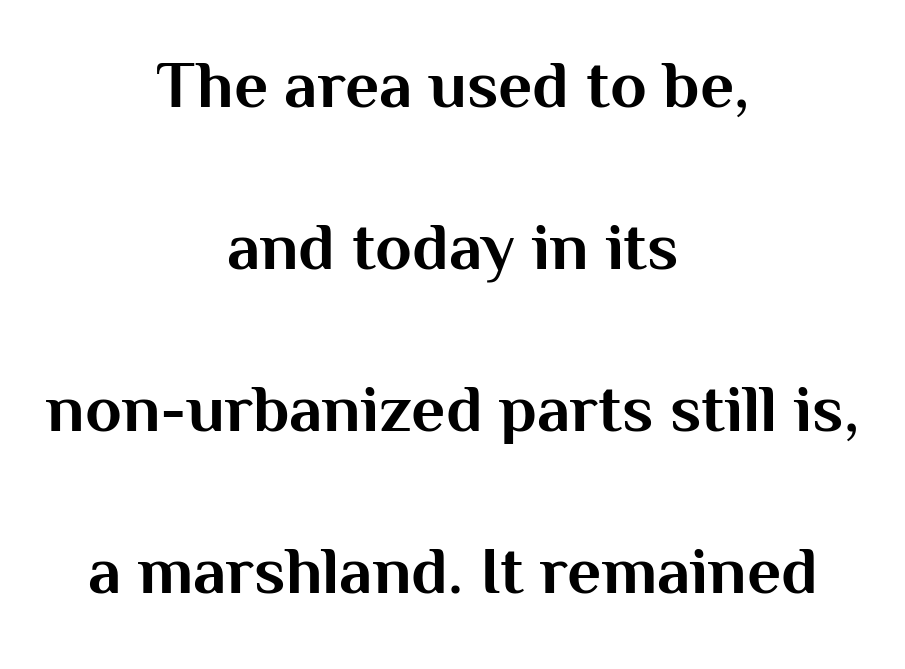
The image shows 67 px bold sans-serif type, upright; set centered, loose line spacing (2.42x), normal letter spacing, not underlined; medium stroke contrast and a medium x-height.
